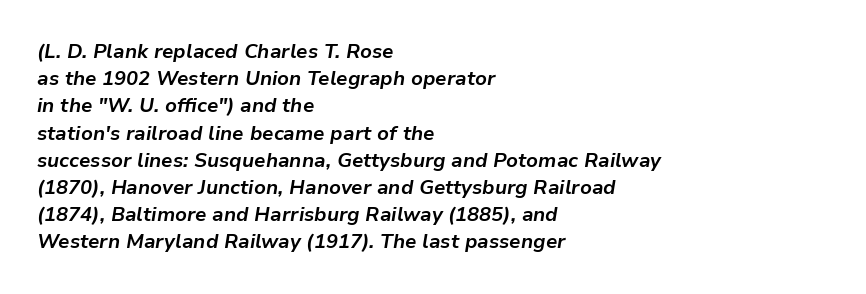
The image shows 20 px bold type, italic (leaning right); set left-aligned, normal line spacing (1.36x), normal letter spacing, not underlined.
